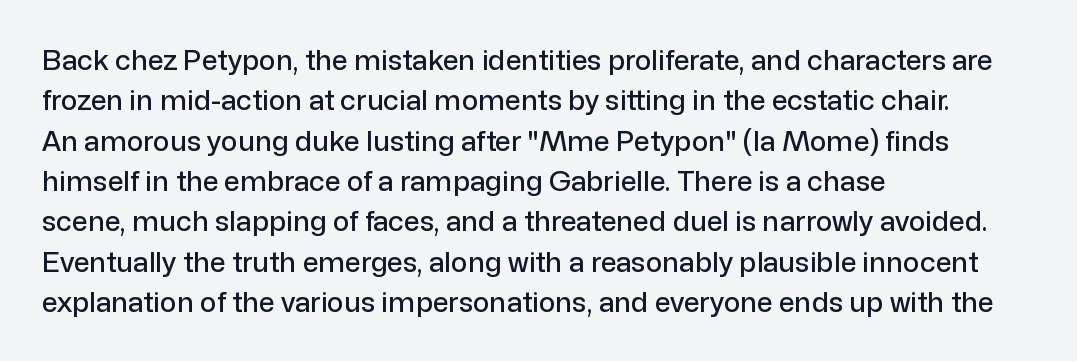
Characters remain perfectly vertical along every line. Varying glyph widths throughout — classic text-font behaviour. The face used here is a sans, in the tradition of grotesques and geometrics. Which margin do the lines hug? The left one — the right edge is uneven. Whoever set this chose a conventional vertical rhythm.
